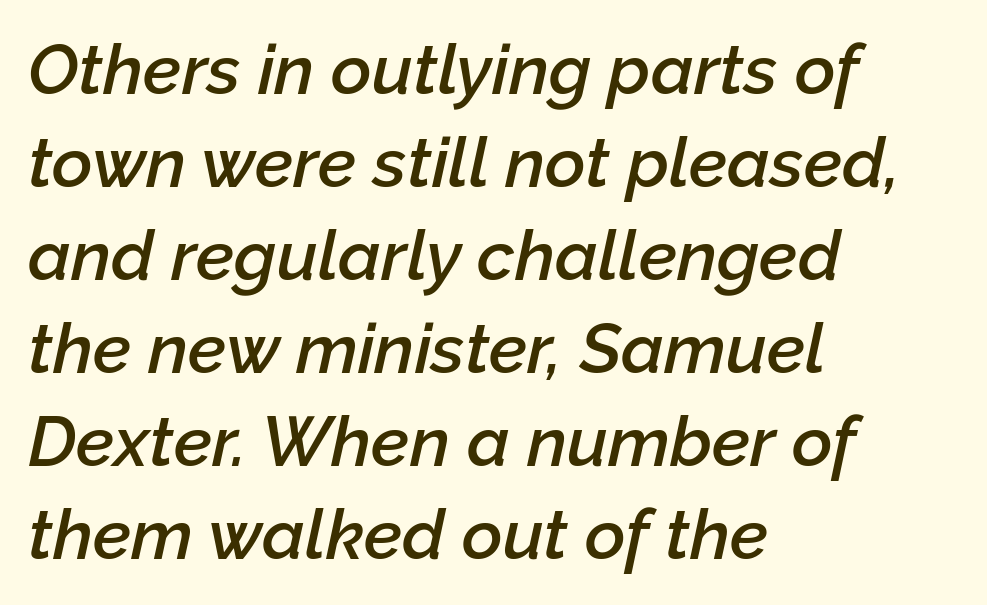
The image shows 70 px semibold type, italic (leaning right); set left-aligned, normal line spacing (1.33x), normal letter spacing, not underlined; low stroke contrast and a medium x-height.
